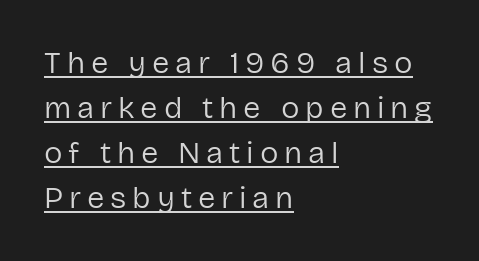
{"serif": "no", "italic": "no", "bold": "no", "weight": "regular", "width": "normal", "stroke_contrast": "low", "x_height": "medium", "monospaced": "no", "underline": "yes", "align": "left", "line_spacing": "normal", "line_spacing_ratio": 1.45, "glyph_px": 31}
